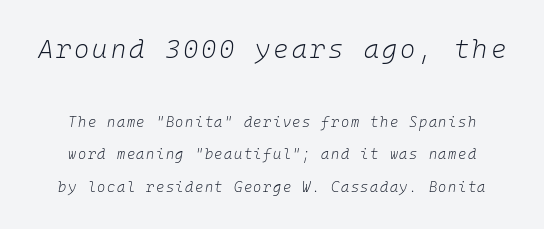
Vertical stems look standard width or narrower in stroke. Nobody drew a line under any word here. An italicized treatment has been applied to the whole sample. The letters in the upper block stand taller than those in the block below. This sample trades compactness for vertical openness between lines.
